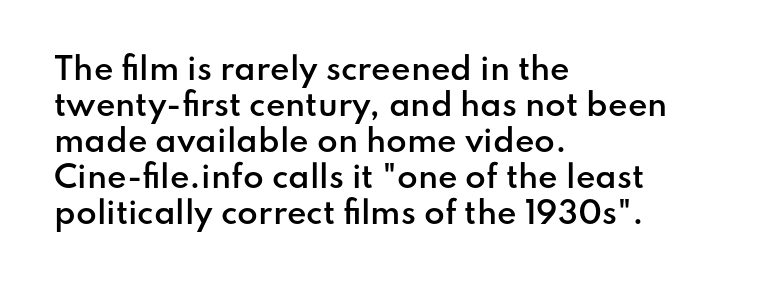
The tracking reads as untouched default to a designer's eye. The zone under the glyphs is completely vacant. Note the varied advance widths — an 'i' is clearly narrower than an 'm'. Line beginnings align vertically; line endings do not. A fair bit of extra ink — the face is semibold, not bold.
